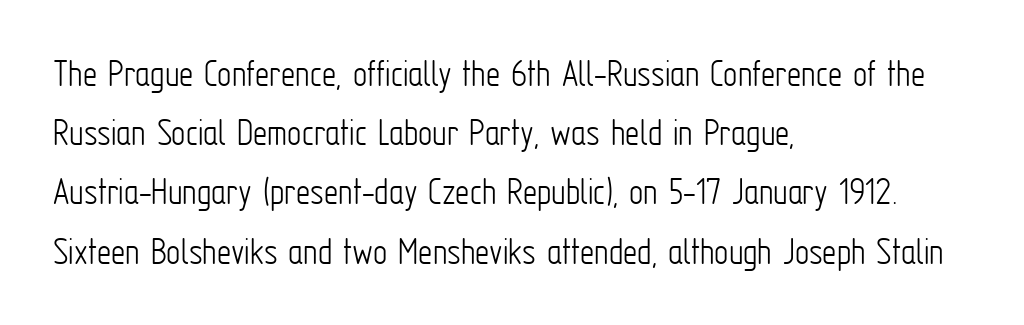
{"serif": "no", "italic": "no", "bold": "no", "weight": "light", "width": "condensed", "stroke_contrast": "low", "x_height": "medium", "monospaced": "no", "underline": "no", "align": "left", "line_spacing": "normal", "line_spacing_ratio": 1.48, "letter_spacing": "normal", "letter_spacing_em": 0.0, "glyph_px": 40}
